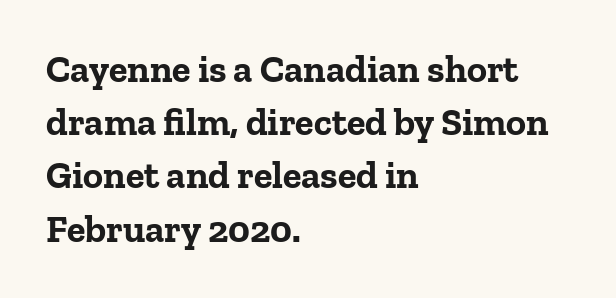
The image shows 38 px bold serif type, upright; set left-aligned, normal line spacing (1.4x), normal letter spacing, not underlined; low stroke contrast and a medium x-height.
